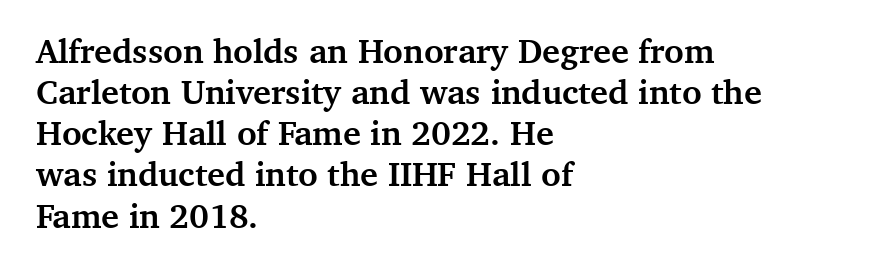
{"serif": "yes", "italic": "no", "bold": "yes", "weight": "semibold", "width": "normal", "stroke_contrast": "medium", "x_height": "medium", "monospaced": "no", "underline": "no", "align": "left", "line_spacing_ratio": 1.21, "letter_spacing": "normal", "letter_spacing_em": 0.0, "glyph_px": 34}
